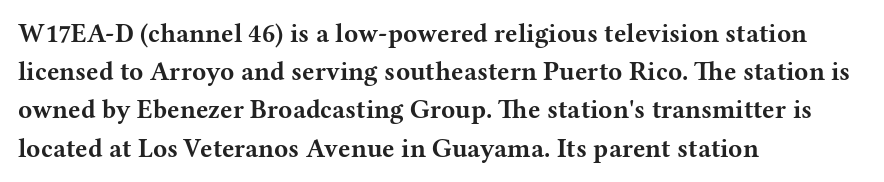
{"italic": "no", "bold": "yes", "underline": "no", "align": "left", "line_spacing": "normal", "line_spacing_ratio": 1.47, "letter_spacing": "normal", "letter_spacing_em": 0.0, "glyph_px": 26}
